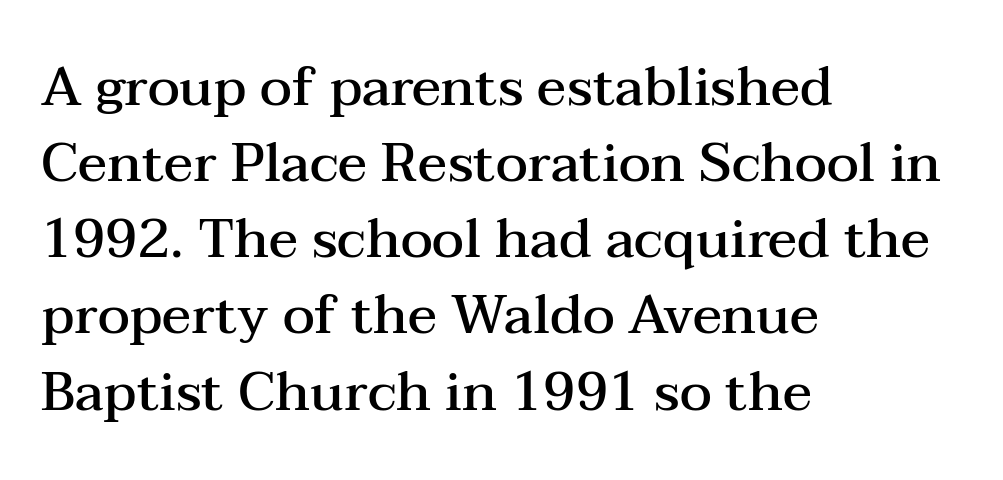
{"serif": "yes", "italic": "no", "bold": "semi", "weight": "semibold", "width": "wide", "stroke_contrast": "medium", "x_height": "medium", "monospaced": "no", "underline": "no", "align": "left", "line_spacing": "normal", "line_spacing_ratio": 1.41, "letter_spacing": "normal", "letter_spacing_em": 0.0, "glyph_px": 54}
